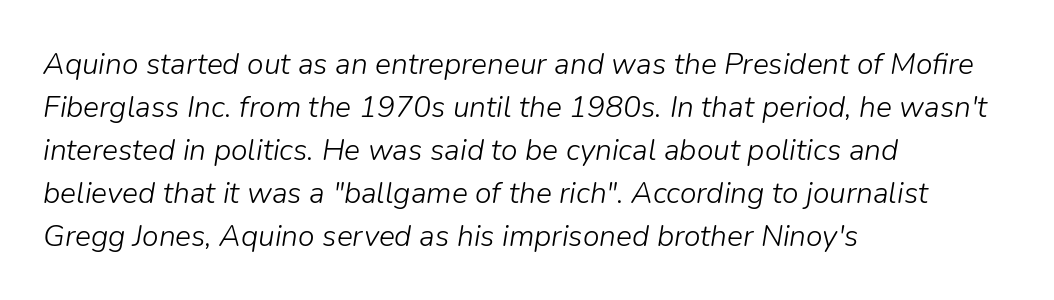
This sample uses plain, unmodified letter spacing. The face looks like a standard text weight, possibly lighter. Is this a fixed-width face? No — the glyphs have proportional, varying widths. Honestly, the row spacing looks completely unremarkable. One-word summary of the alignment: left.
